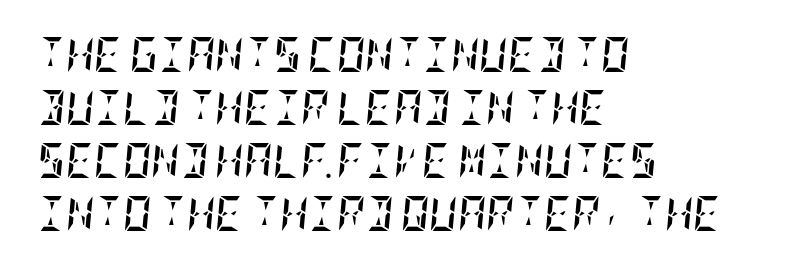
Does the copy run flush right? No — it runs flush left. The gap between lines stays unmarked. As a designer I'd log this as weight 700, bold. The rendering applies a slant to the glyphs. This sample keeps an unexceptional amount of space between lines.
